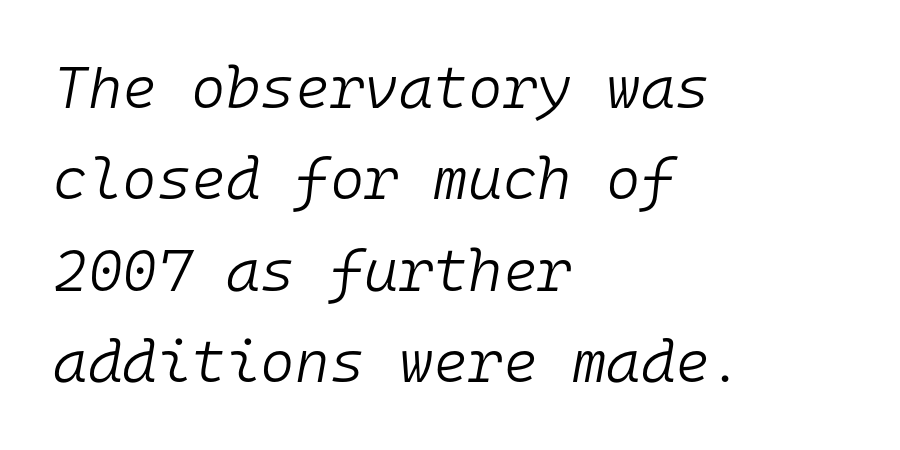
Vertical stems look standard width or narrower in stroke. The passage shown is not underscored anywhere. A typesetter would call this leading conventional body-copy spacing. The paragraph has a hard left edge and a soft right edge.
